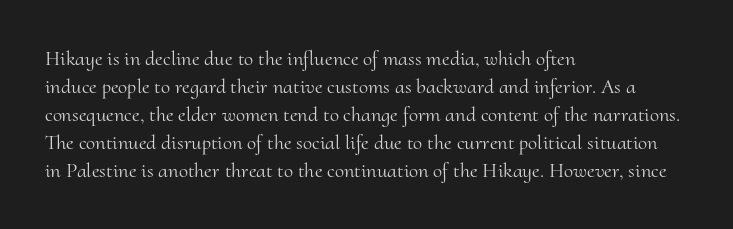
The image shows 21 px text type, upright; set left-aligned, normal line spacing (1.33x), normal letter spacing, not underlined.
